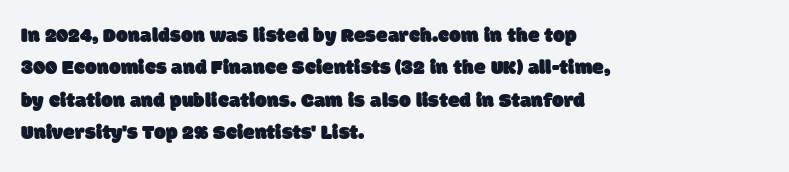
{"underline": "no", "align": "left", "line_spacing": "normal", "line_spacing_ratio": 1.54, "letter_spacing": "normal", "letter_spacing_em": 0.0, "glyph_px": 21}
